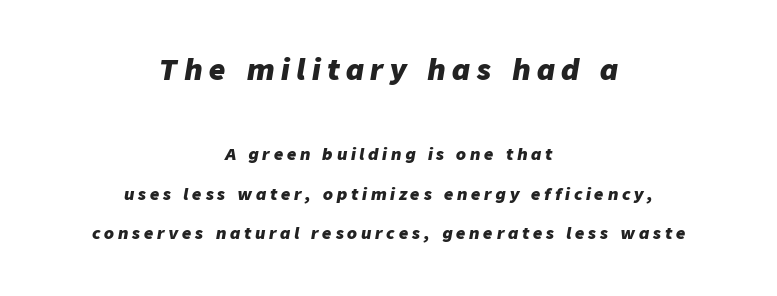
Q: Is the text bold? A: Yes.
Q: Is the text italic (slanted)? A: Yes, it leans right by about 9 degrees.
Q: Is the text underlined? A: No.
Q: How is the paragraph aligned? A: Centered.
Q: Is the spacing between letters normal or unusually wide? A: Unusually wide.
Q: Is the spacing between lines tight, normal or loose? A: Loose.
Q: Which block of text is set in a larger size, the first (top) or the second (bottom)? A: The first (top) one.
Q: Width (condensed, normal, or wide)? A: Normal.
Q: Stroke contrast? A: Low.
Q: x-height? A: Medium.
Q: Monospaced? A: No.
